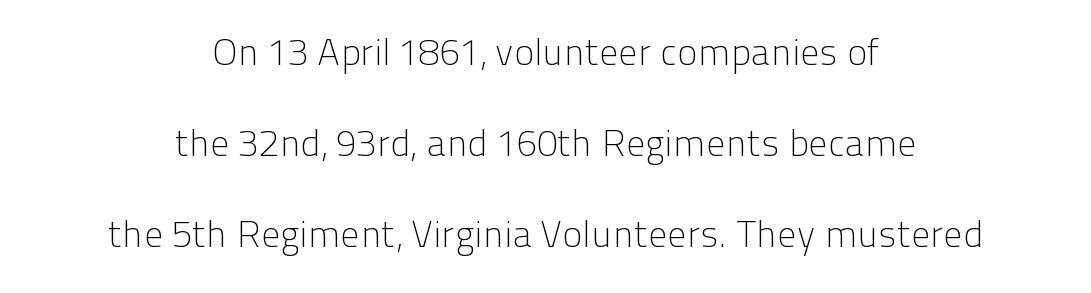
{"serif": "no", "italic": "no", "bold": "no", "weight": "light", "width": "normal", "stroke_contrast": "low", "x_height": "medium", "monospaced": "no", "underline": "no", "align": "center", "line_spacing": "loose", "line_spacing_ratio": 2.39, "letter_spacing": "normal", "letter_spacing_em": 0.0, "glyph_px": 38}
